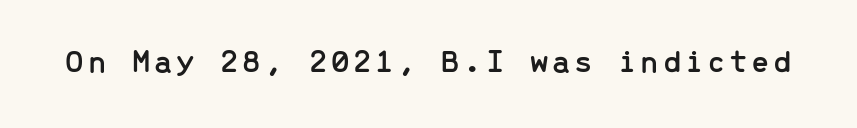
{"serif": "no", "italic": "no", "width": "normal", "stroke_contrast": "low", "x_height": "medium", "monospaced": "yes", "underline": "no", "glyph_px": 33}
